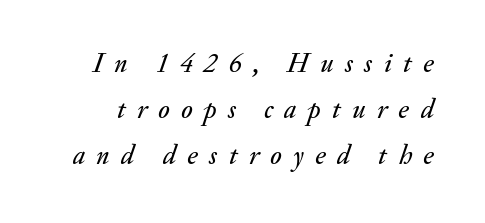
{"italic": "yes", "lean": "right", "slant_degrees": 20, "underline": "no", "line_spacing_ratio": 1.71, "letter_spacing": "wide", "letter_spacing_em": 0.42, "glyph_px": 27}
